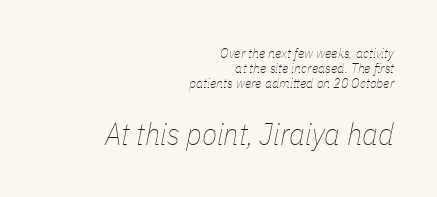
The image shows 31 px thin, condensed type, italic (leaning right); set right-aligned, tight line spacing (1.07x), normal letter spacing, not underlined; the second (bottom) block is 2.21x larger; low stroke contrast and a medium x-height.
